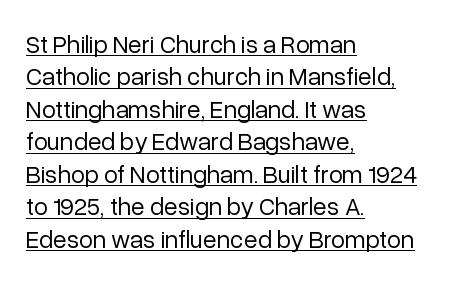
{"italic": "no", "bold": "no", "underline": "yes", "align": "left", "line_spacing": "normal", "line_spacing_ratio": 1.3, "letter_spacing": "normal", "letter_spacing_em": 0.0, "glyph_px": 25}
